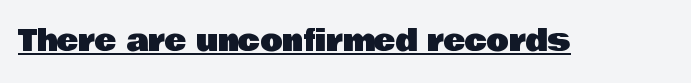
Q: Is the text italic (slanted)? A: No, it is upright.
Q: Is the typeface a serif or a sans-serif typeface? A: Sans-serif.
Q: Is the text underlined? A: Yes.
Q: Is the spacing between letters normal or unusually wide? A: Normal.
Q: Width (condensed, normal, or wide)? A: Normal.
Q: Stroke contrast? A: Low.
Q: x-height? A: Large.
Q: Monospaced? A: No.
